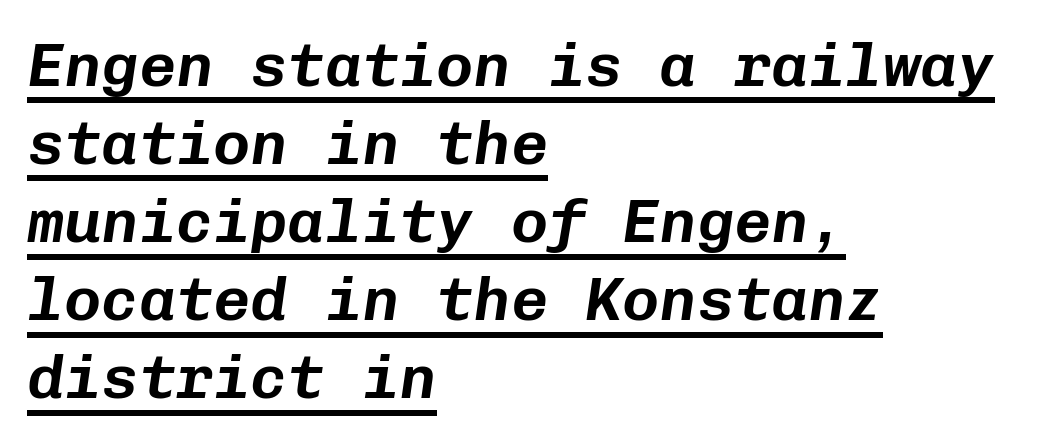
The image shows 62 px text type, italic (leaning right), monospaced; set left-aligned, normal line spacing (1.26x), normal letter spacing, underlined; low stroke contrast and a medium x-height.
